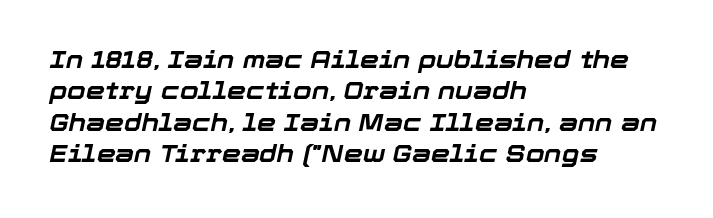
Q: Is the text bold? A: Yes.
Q: Is the text italic (slanted)? A: Yes, it leans right by about 12 degrees.
Q: Is the text underlined? A: No.
Q: How is the paragraph aligned? A: Left-aligned.
Q: Is the spacing between letters normal or unusually wide? A: Normal.
Q: Is the spacing between lines tight, normal or loose? A: Normal.
